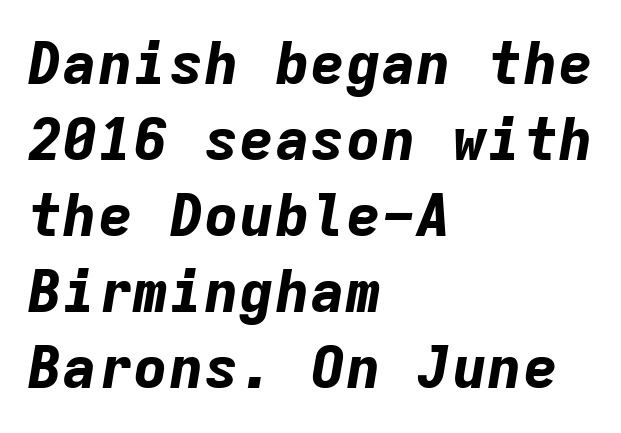
Q: Is the text bold? A: Yes.
Q: Is the text italic (slanted)? A: Yes, it leans right by about 9 degrees.
Q: Is the text underlined? A: No.
Q: How is the paragraph aligned? A: Left-aligned.
Q: Is the spacing between letters normal or unusually wide? A: Normal.
Q: Is the spacing between lines tight, normal or loose? A: Normal.
Q: Width (condensed, normal, or wide)? A: Normal.
Q: Stroke contrast? A: Low.
Q: x-height? A: Medium.
Q: Monospaced? A: Yes.
